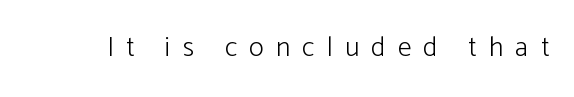
{"serif": "no", "italic": "no", "bold": "no", "weight": "light", "width": "normal", "stroke_contrast": "low", "x_height": "medium", "monospaced": "no", "underline": "no", "letter_spacing": "wide", "letter_spacing_em": 0.43, "glyph_px": 28}
